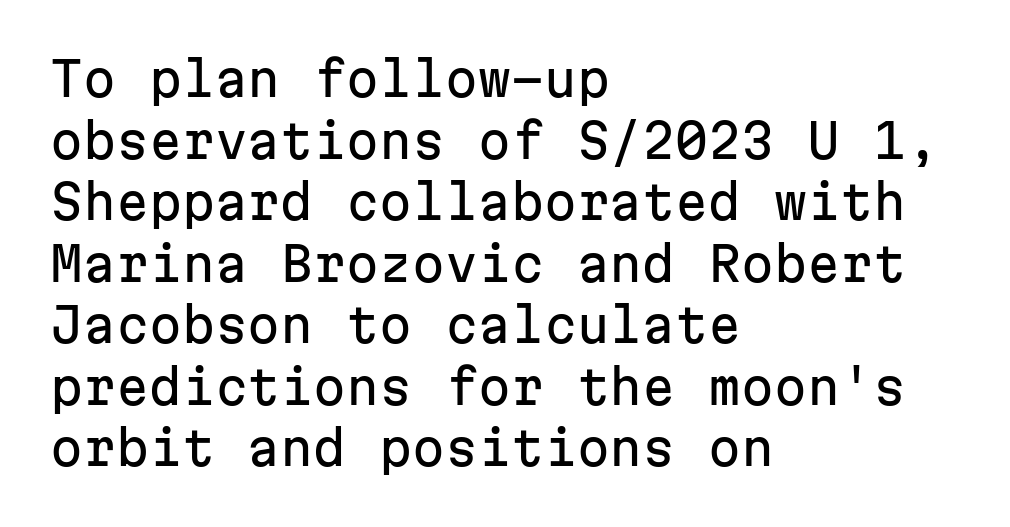
The passage shown is typed in a monospace face where columns stay perfectly aligned. Quick note: interline space is typical. No extra tracking has been applied to these lines. The foot of each line stays bare and open.
